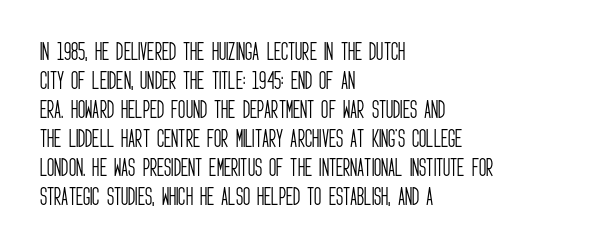
The image shows 20 px text type, upright; set left-aligned, normal line spacing (1.45x), normal letter spacing, not underlined.
